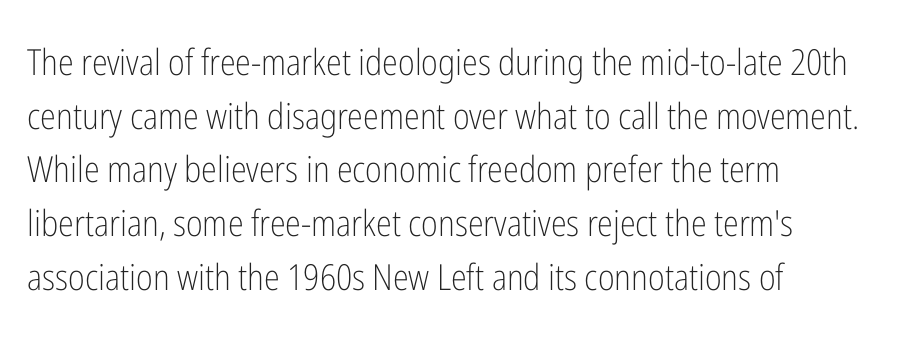
Default kerning and tracking; the words read as compact shapes. The specimen omits any rule beneath the text block's lines. Notice how the passage keeps a crisp vertical edge on the left only. Letters have the restrained weight of plain body copy at most. The letters carry no serifs — their stems end cleanly without finishing strokes.
